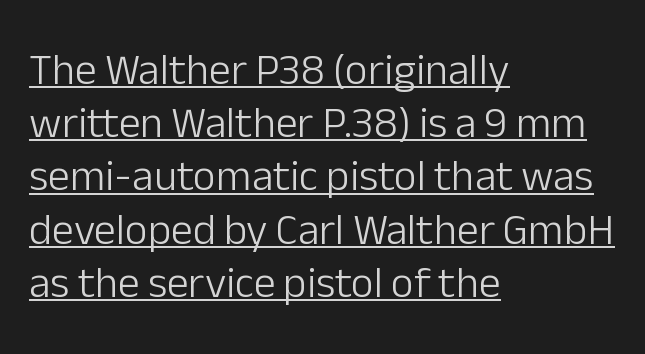
Q: Is the text bold? A: No.
Q: Is the text italic (slanted)? A: No, it is upright.
Q: Is the typeface a serif or a sans-serif typeface? A: Sans-serif.
Q: Is the text underlined? A: Yes.
Q: How is the paragraph aligned? A: Left-aligned.
Q: Is the spacing between letters normal or unusually wide? A: Normal.
Q: Width (condensed, normal, or wide)? A: Normal.
Q: Stroke contrast? A: Low.
Q: x-height? A: Medium.
Q: Monospaced? A: No.
